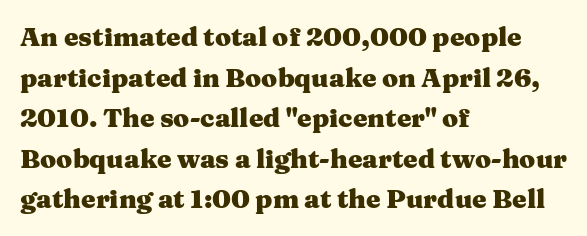
{"italic": "no", "bold": "yes", "underline": "no", "align": "left", "line_spacing": "normal", "line_spacing_ratio": 1.56, "letter_spacing": "normal", "letter_spacing_em": 0.0, "glyph_px": 26}
